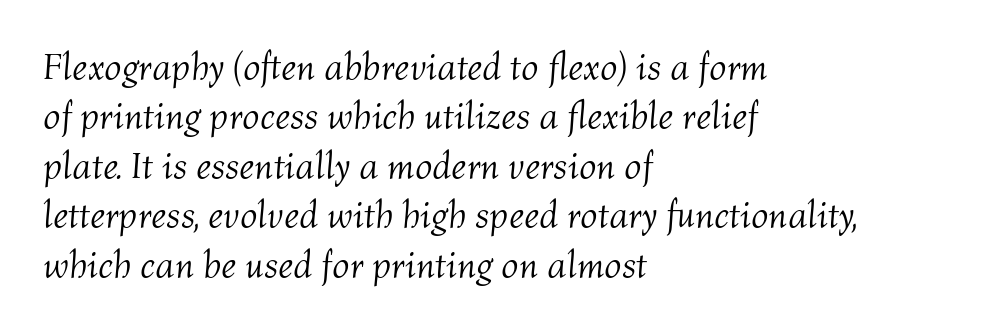
Q: Is the text bold? A: No.
Q: Is the text italic (slanted)? A: Yes, it leans right by about 4 degrees.
Q: Is the text underlined? A: No.
Q: How is the paragraph aligned? A: Left-aligned.
Q: Is the spacing between letters normal or unusually wide? A: Normal.
Q: Is the spacing between lines tight, normal or loose? A: Normal.
Q: Width (condensed, normal, or wide)? A: Normal.
Q: Stroke contrast? A: Medium.
Q: x-height? A: Medium.
Q: Monospaced? A: No.
